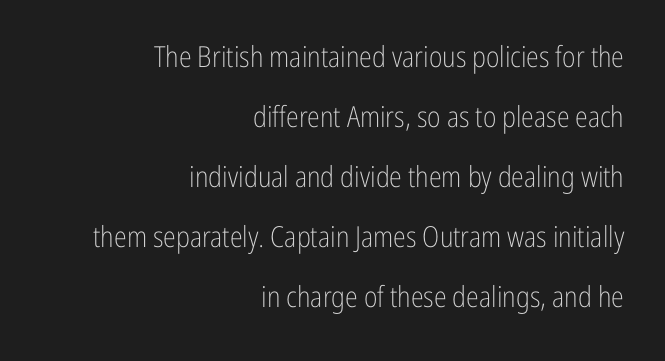
The image shows 29 px light, condensed sans-serif type, upright; set right-aligned, loose line spacing (2.07x), normal letter spacing, not underlined; low stroke contrast and a medium x-height.
